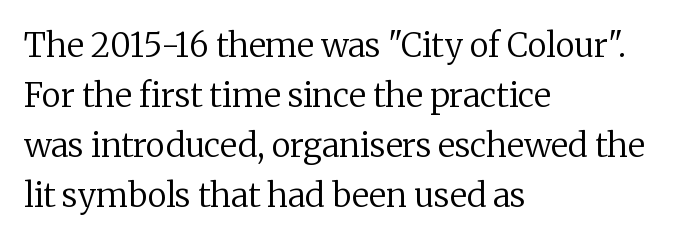
Q: Is the text bold? A: No.
Q: Is the text italic (slanted)? A: No, it is upright.
Q: Is the typeface a serif or a sans-serif typeface? A: Serif.
Q: Is the text underlined? A: No.
Q: How is the paragraph aligned? A: Left-aligned.
Q: Is the spacing between letters normal or unusually wide? A: Normal.
Q: Is the spacing between lines tight, normal or loose? A: Normal.
Q: Width (condensed, normal, or wide)? A: Normal.
Q: Stroke contrast? A: Low.
Q: x-height? A: Medium.
Q: Monospaced? A: No.
